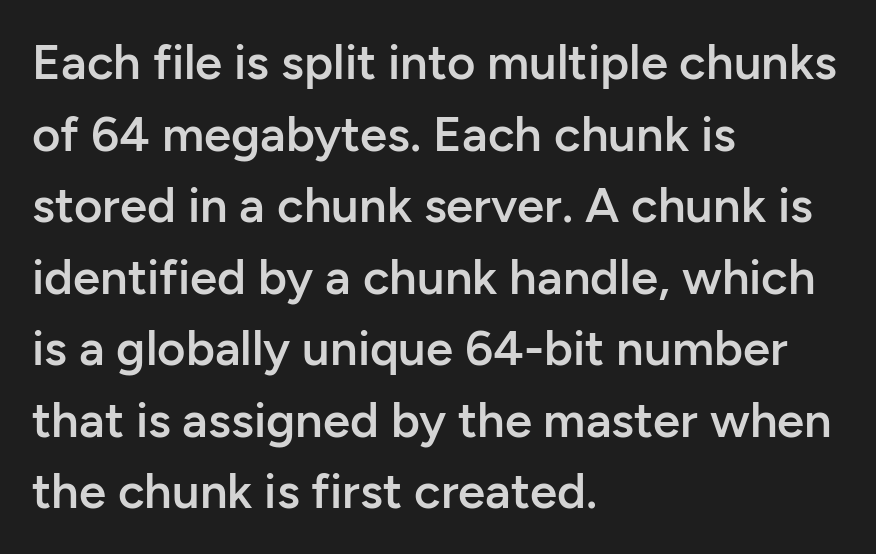
{"serif": "no", "italic": "no", "bold": "semi", "weight": "semibold", "width": "normal", "stroke_contrast": "low", "x_height": "medium", "monospaced": "no", "underline": "no", "align": "left", "line_spacing": "normal", "line_spacing_ratio": 1.46, "letter_spacing": "normal", "letter_spacing_em": 0.0, "glyph_px": 49}
